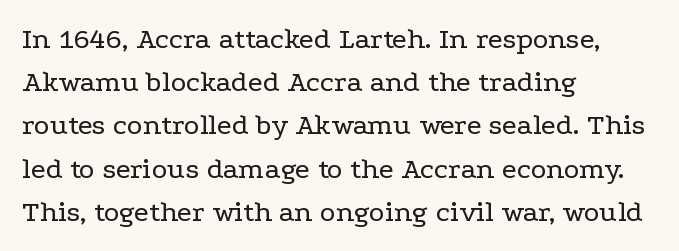
Q: Is the text bold? A: No.
Q: Is the text italic (slanted)? A: No, it is upright.
Q: Is the typeface a serif or a sans-serif typeface? A: Serif.
Q: Is the text underlined? A: No.
Q: How is the paragraph aligned? A: Left-aligned.
Q: Is the spacing between letters normal or unusually wide? A: Normal.
Q: Is the spacing between lines tight, normal or loose? A: Normal.
Q: Width (condensed, normal, or wide)? A: Wide.
Q: Stroke contrast? A: Low.
Q: x-height? A: Medium.
Q: Monospaced? A: No.
